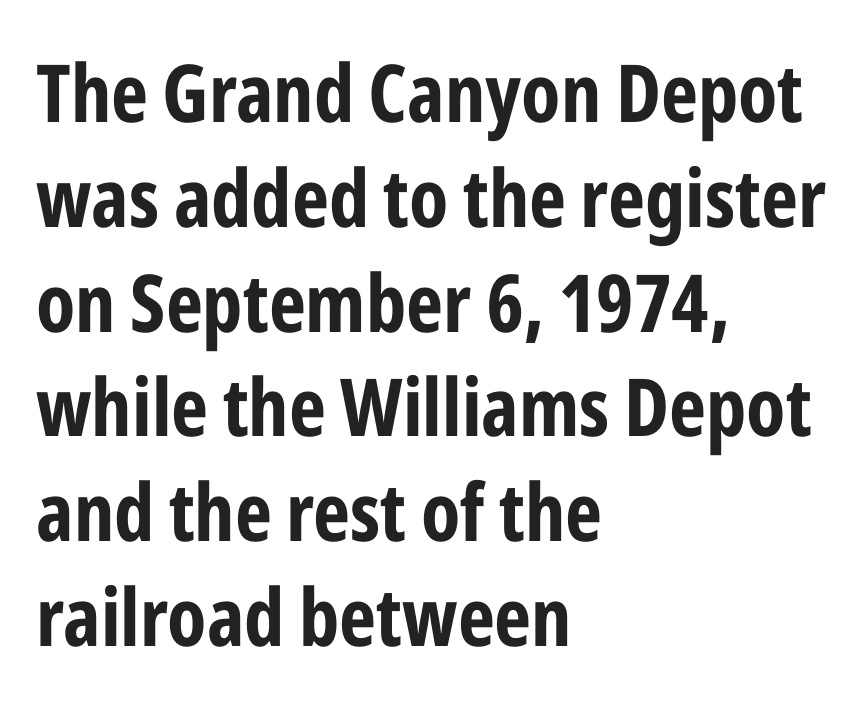
The image shows 80 px bold, condensed sans-serif type, upright; set left-aligned, normal line spacing (1.31x), normal letter spacing, not underlined; low stroke contrast and a medium x-height.
